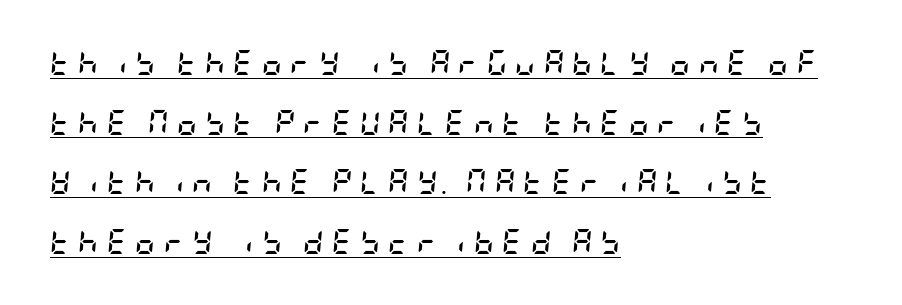
The rendering applies a slant to the glyphs. Stroke thickness is high; the sample reads as a true bold. A student would call this left alignment; a typographer would say flush left, rag right. The lettering is marked with a stroke running underneath it. Compared with typical paragraphs, the rows here are farther apart.
